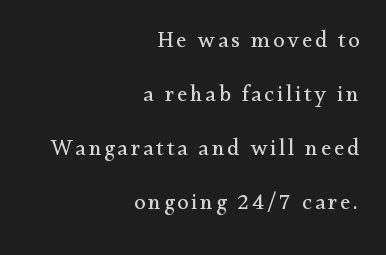
The lines are quadded right. Underline: absent. The typeface has the unassuming heft of standard copy or less. Posture: upright roman. Honestly, the rows look like they've been pulled way apart.
